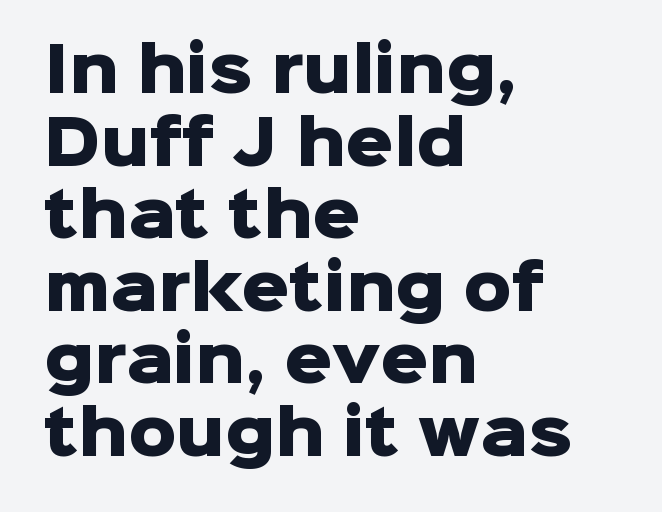
{"serif": "no", "italic": "no", "bold": "yes", "weight": "heavy", "width": "normal", "stroke_contrast": "low", "x_height": "medium", "monospaced": "no", "underline": "no", "align": "left", "line_spacing_ratio": 1.21, "letter_spacing": "normal", "letter_spacing_em": 0.0, "glyph_px": 60}
